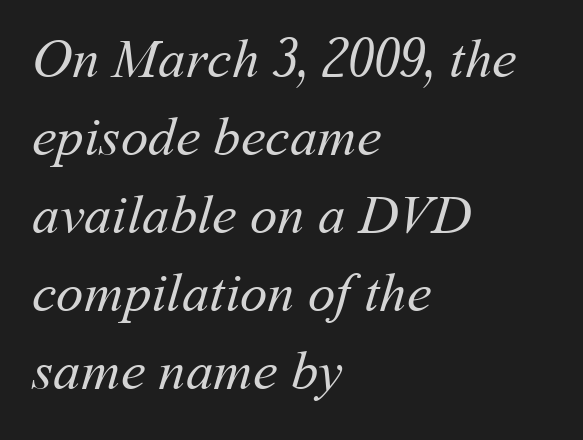
Q: Is the text bold? A: No.
Q: Is the text underlined? A: No.
Q: How is the paragraph aligned? A: Left-aligned.
Q: Is the spacing between letters normal or unusually wide? A: Normal.
Q: Is the spacing between lines tight, normal or loose? A: Normal.
Q: Width (condensed, normal, or wide)? A: Normal.
Q: Stroke contrast? A: Medium.
Q: x-height? A: Medium.
Q: Monospaced? A: No.
